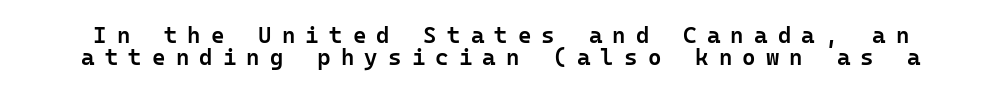
{"italic": "no", "bold": "semi", "underline": "no", "line_spacing": "tight", "line_spacing_ratio": 0.97, "letter_spacing": "wide", "letter_spacing_em": 0.44, "glyph_px": 23}
